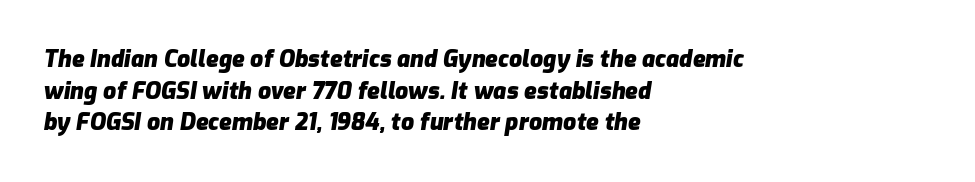
The image shows 23 px bold type, italic (leaning right); set left-aligned, normal line spacing (1.37x), normal letter spacing, not underlined.
